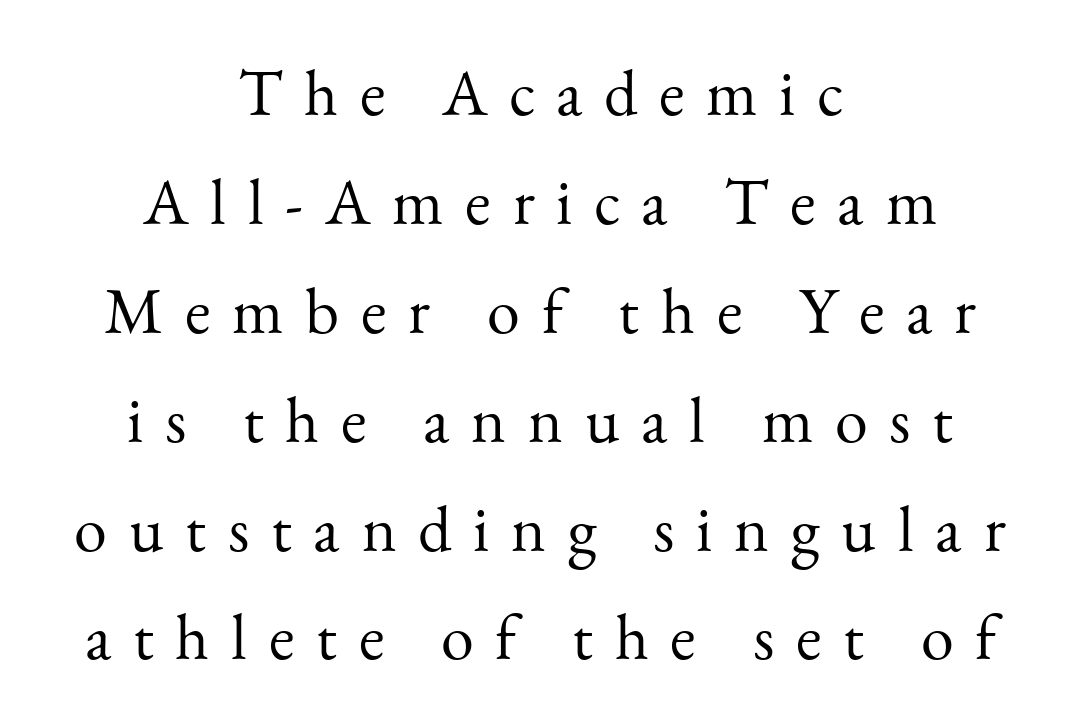
The image shows 66 px light serif type, upright; set centered, normal line spacing (1.65x), unusually wide letter spacing (+0.33 em), not underlined; medium stroke contrast and a small x-height.
